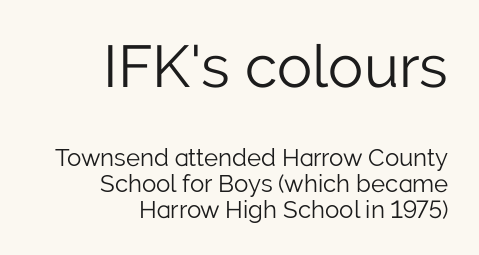
Note the varied advance widths — an 'i' is clearly narrower than an 'm'. The designer dialed line spacing down below the default. Right-aligned paragraph, ragged on the left. Unlike italic type, these characters show no tilt at all.
